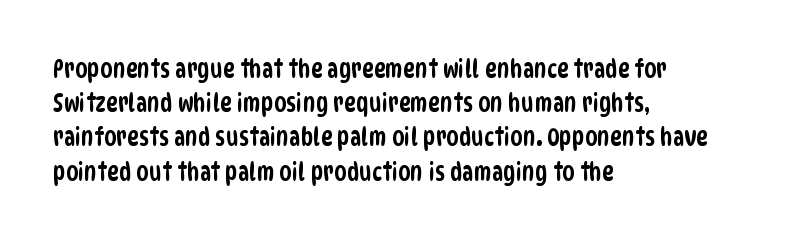
The paragraph has a hard left edge and a soft right edge. The glyphs are unaccompanied by any horizontal stroke below them. You could call the tracking neutral — neither tight nor loose. Vertical spacing — default.
